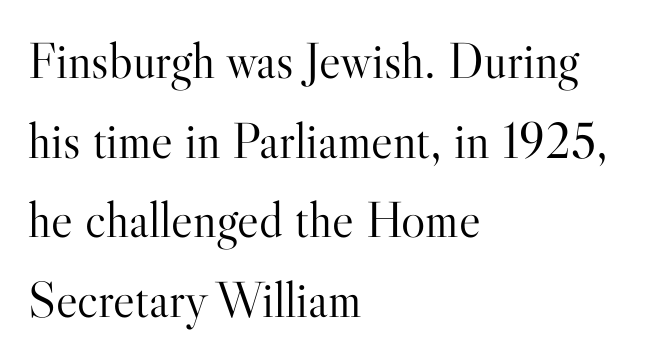
Nothing unusual about the tracking: characters are spaced as the font intends. Decoration check: the copy has no underline. The characters are drawn with everyday or finer stroke widths. The lettering holds an erect, upright posture throughout. Looks like regular typesetting: each glyph gets only the width it needs.
